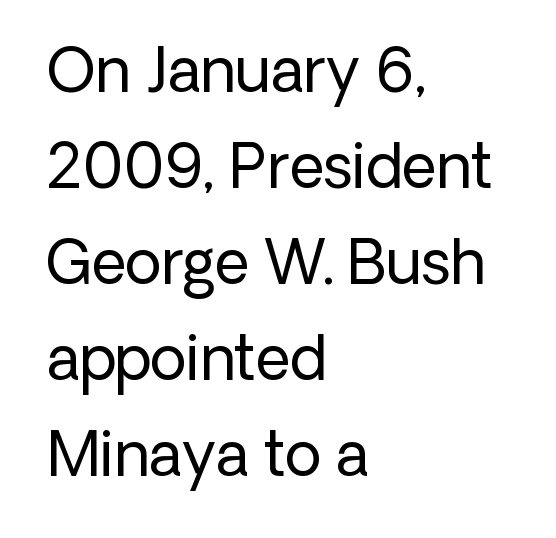
Q: Is the text bold? A: No.
Q: Is the text italic (slanted)? A: No, it is upright.
Q: Is the typeface a serif or a sans-serif typeface? A: Sans-serif.
Q: Is the text underlined? A: No.
Q: How is the paragraph aligned? A: Left-aligned.
Q: Is the spacing between letters normal or unusually wide? A: Normal.
Q: Is the spacing between lines tight, normal or loose? A: Normal.
Q: Width (condensed, normal, or wide)? A: Normal.
Q: Stroke contrast? A: Low.
Q: x-height? A: Medium.
Q: Monospaced? A: No.
